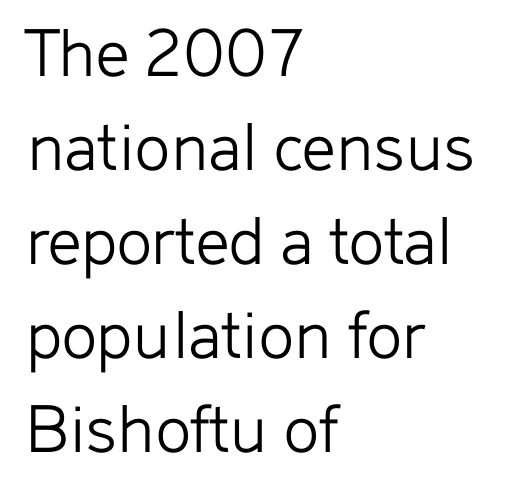
A classic flush-left, rag-right setting is used for this passage. The face used here is rendered with its standard letterfit. Compared with typical paragraphs, the rows here are spaced about the same. A typesetter would call this proportional, since set widths differ per character.
